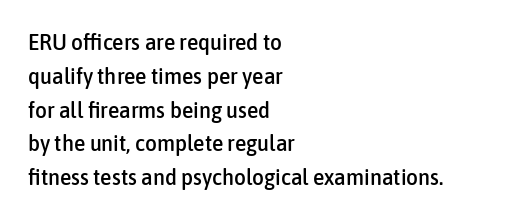
{"italic": "no", "underline": "no", "align": "left", "line_spacing": "normal", "line_spacing_ratio": 1.47, "letter_spacing": "normal", "letter_spacing_em": 0.0, "glyph_px": 23}
